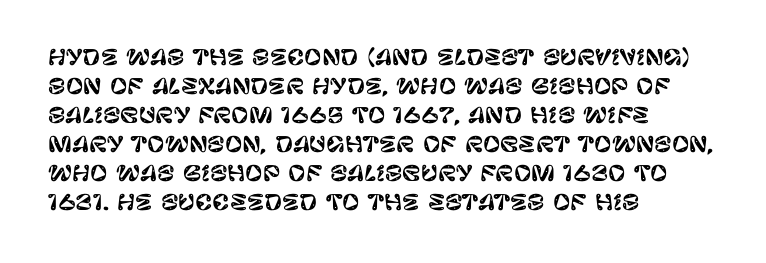
Q: Is the text italic (slanted)? A: Yes.
Q: Is the text underlined? A: No.
Q: How is the paragraph aligned? A: Left-aligned.
Q: Is the spacing between letters normal or unusually wide? A: Normal.
Q: Is the spacing between lines tight, normal or loose? A: Normal.
